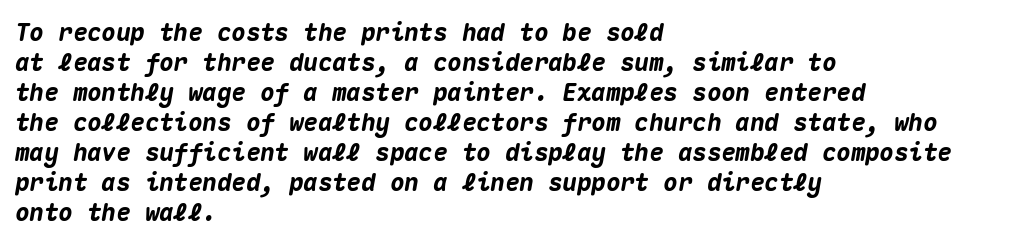
You can tell it's italic because the verticals aren't actually vertical. The rendering uses a bold face; every stroke is thick and dark. Compared with typical paragraphs, the rows here are spaced about the same. The paragraph has a hard left edge and a soft right edge. This sample uses plain, unmodified letter spacing. Plain, unruled lines of type.
